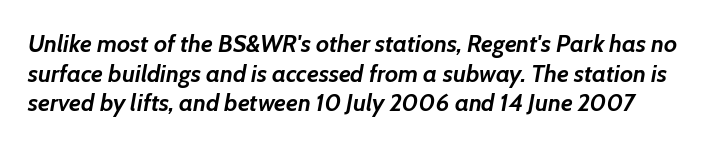
Descender tails drop into unmarked territory. Quick note: italic. In terms of letterspacing, this is plain default setting. Pretty heavy lettering here — definitely bold.
